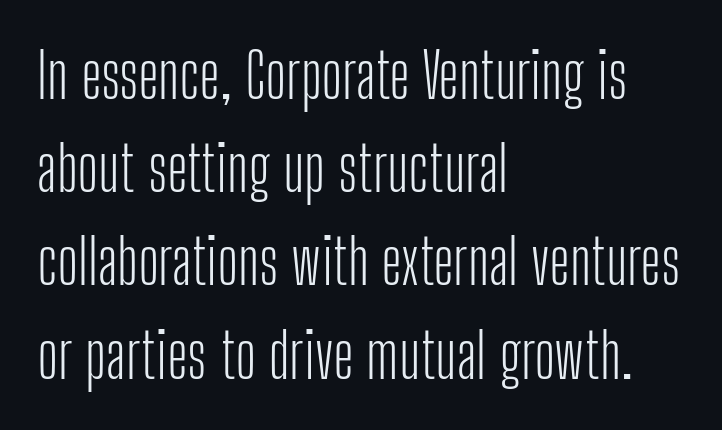
{"serif": "no", "italic": "no", "bold": "no", "weight": "light", "width": "condensed", "stroke_contrast": "low", "x_height": "medium", "monospaced": "no", "underline": "no", "align": "left", "line_spacing": "normal", "line_spacing_ratio": 1.48, "letter_spacing": "normal", "letter_spacing_em": 0.0, "glyph_px": 63}
